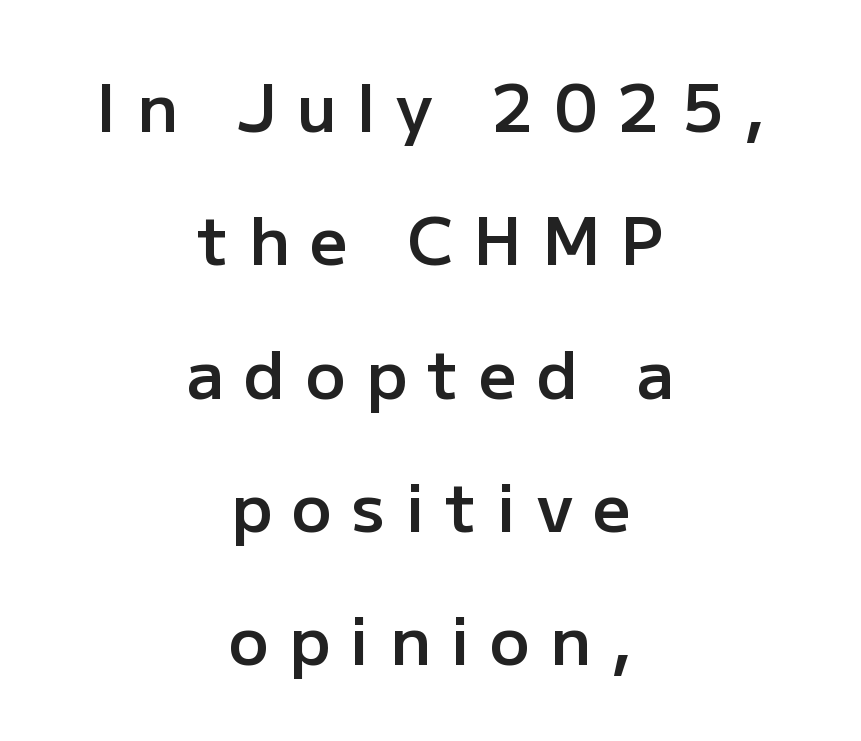
The words here are not underlined. These lines carry some extra weight — a demibold, not a full bold. The line texture is sparse and dotted thanks to wide tracking. These lines were composed using upright roman letters. A typesetter would call this leading open, well beyond the default. Here the designer chose a conventional face with non-uniform glyph widths.
